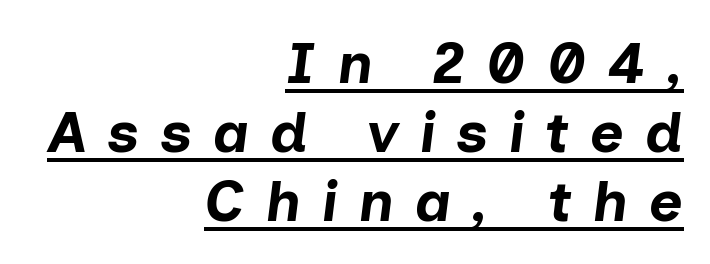
Q: Is the text bold? A: Yes.
Q: Is the text italic (slanted)? A: Yes, it leans right by about 7 degrees.
Q: Is the text underlined? A: Yes.
Q: How is the paragraph aligned? A: Right-aligned.
Q: Is the spacing between letters normal or unusually wide? A: Unusually wide.
Q: Width (condensed, normal, or wide)? A: Normal.
Q: Stroke contrast? A: Low.
Q: x-height? A: Medium.
Q: Monospaced? A: No.
